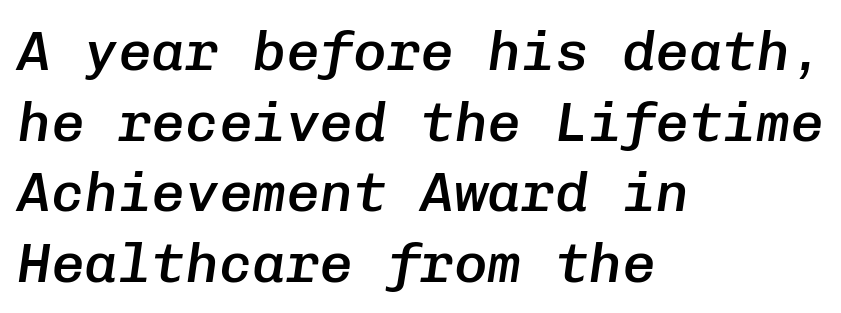
Q: Is the text bold? A: Semi-bold.
Q: Is the text italic (slanted)? A: Yes, it leans right by about 8 degrees.
Q: Is the text underlined? A: No.
Q: How is the paragraph aligned? A: Left-aligned.
Q: Is the spacing between letters normal or unusually wide? A: Normal.
Q: Is the spacing between lines tight, normal or loose? A: Normal.
Q: Width (condensed, normal, or wide)? A: Normal.
Q: Stroke contrast? A: Low.
Q: x-height? A: Medium.
Q: Monospaced? A: Yes.
